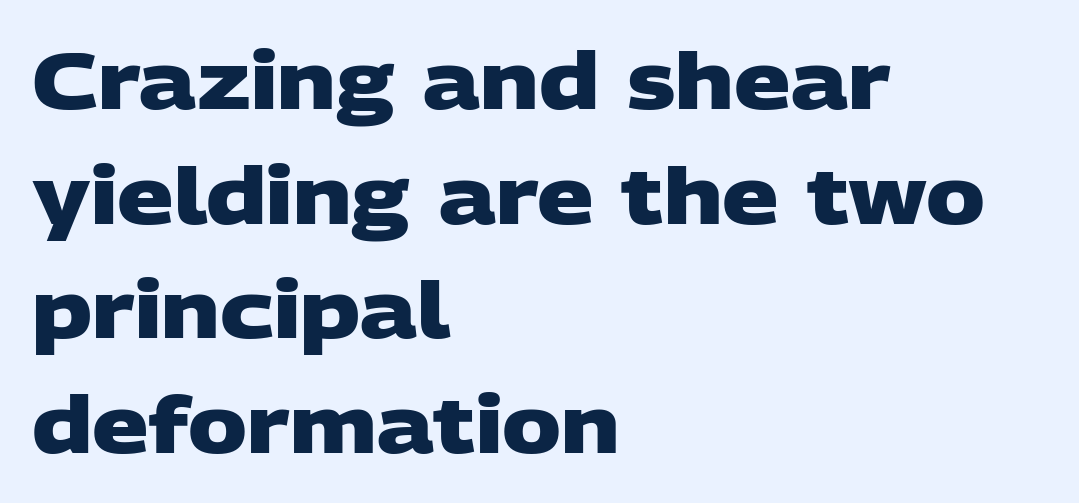
The image shows 79 px heavy, wide sans-serif type; set left-aligned, normal line spacing (1.45x), normal letter spacing, not underlined; low stroke contrast and a large x-height.
